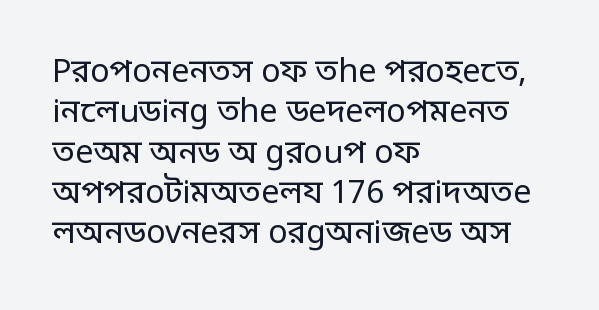
Unlike a traditional serif, this face leaves its strokes unadorned. Rendered with straight, roman letterforms. Each letter keeps its own natural width here, so spacing adapts to shape. These lines keep a tight, regular rhythm from letter to letter.
